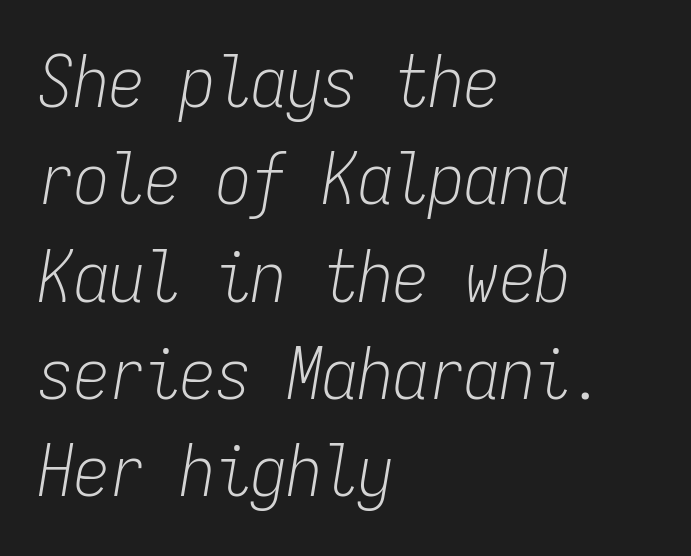
{"italic": "yes", "lean": "right", "slant_degrees": 9, "bold": "no", "weight": "light", "width": "condensed", "stroke_contrast": "low", "x_height": "medium", "monospaced": "yes", "underline": "no", "align": "left", "line_spacing": "normal", "line_spacing_ratio": 1.37, "letter_spacing": "normal", "letter_spacing_em": 0.0, "glyph_px": 71}
